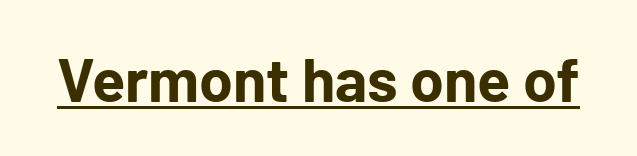
Q: Is the text bold? A: Yes.
Q: Is the text italic (slanted)? A: No, it is upright.
Q: Is the typeface a serif or a sans-serif typeface? A: Sans-serif.
Q: Is the text underlined? A: Yes.
Q: Is the spacing between letters normal or unusually wide? A: Normal.
Q: Width (condensed, normal, or wide)? A: Normal.
Q: Stroke contrast? A: Low.
Q: x-height? A: Medium.
Q: Monospaced? A: No.
